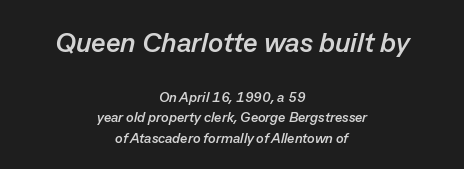
You could call the tracking neutral — neither tight nor loose. If you squint, the top block still reads clearly — it's the larger of the two. Is the block centered? Yes — each line is placed symmetrically about the middle. Vertical spacing — default. Style check: oblique. Nobody drew a line under any word here.
